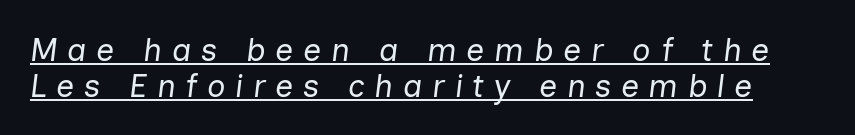
The image shows 32 px regular-weight type, italic (leaning right); set tight line spacing (1.11x), unusually wide letter spacing (+0.3 em), underlined; low stroke contrast and a medium x-height.
